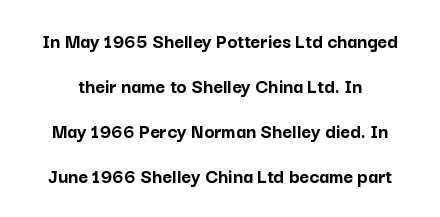
Q: Is the text bold? A: Yes.
Q: Is the text italic (slanted)? A: No, it is upright.
Q: Is the text underlined? A: No.
Q: Is the spacing between letters normal or unusually wide? A: Normal.
Q: Is the spacing between lines tight, normal or loose? A: Loose.
